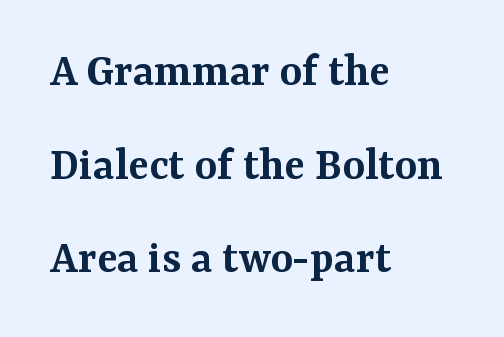
The image shows 48 px semibold serif type, upright; set left-aligned, loose line spacing (1.95x), normal letter spacing, not underlined; medium stroke contrast and a medium x-height.
